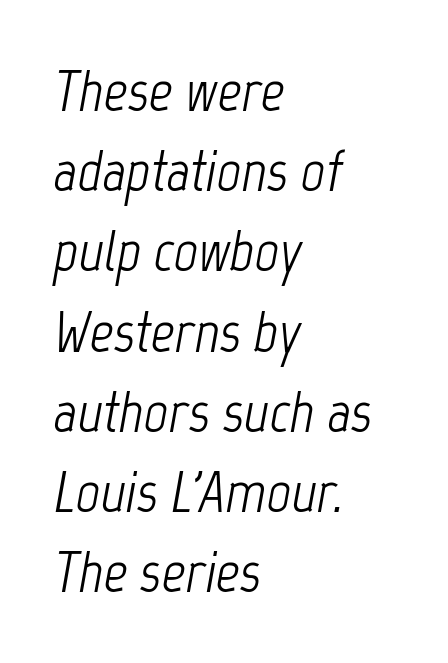
Q: Is the text bold? A: No.
Q: Is the text italic (slanted)? A: Yes, it leans right by about 12 degrees.
Q: Is the text underlined? A: No.
Q: How is the paragraph aligned? A: Left-aligned.
Q: Is the spacing between letters normal or unusually wide? A: Normal.
Q: Is the spacing between lines tight, normal or loose? A: Normal.
Q: Width (condensed, normal, or wide)? A: Condensed.
Q: Stroke contrast? A: Low.
Q: x-height? A: Medium.
Q: Monospaced? A: No.
